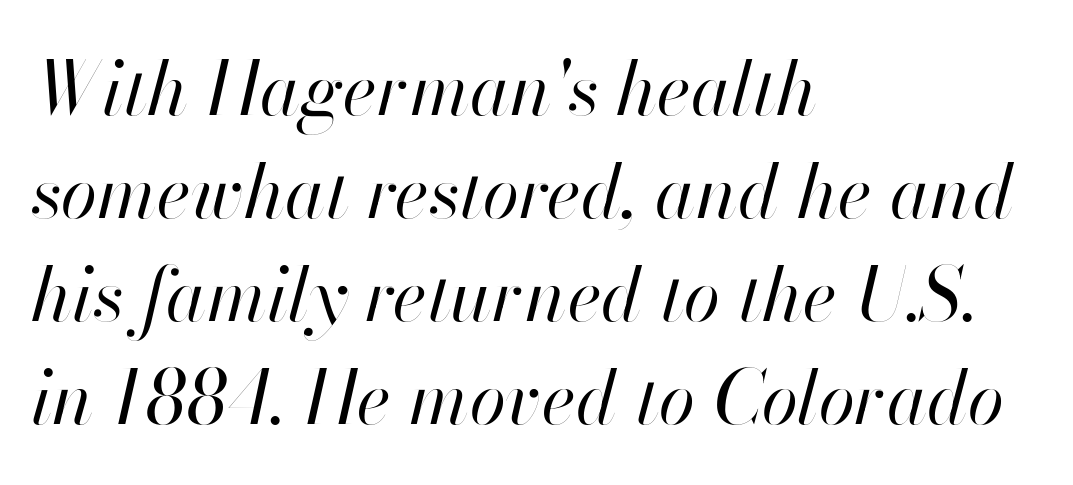
Q: Is the text bold? A: No.
Q: Is the text italic (slanted)? A: Yes, it leans right by about 13 degrees.
Q: Is the text underlined? A: No.
Q: How is the paragraph aligned? A: Left-aligned.
Q: Is the spacing between letters normal or unusually wide? A: Normal.
Q: Is the spacing between lines tight, normal or loose? A: Normal.
Q: Width (condensed, normal, or wide)? A: Normal.
Q: Stroke contrast? A: High.
Q: x-height? A: Small.
Q: Monospaced? A: No.
